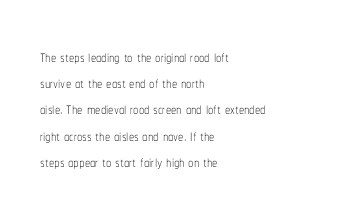
{"italic": "no", "bold": "no", "underline": "no", "align": "left", "line_spacing": "normal", "line_spacing_ratio": 1.25, "letter_spacing": "normal", "letter_spacing_em": 0.0, "glyph_px": 21}
